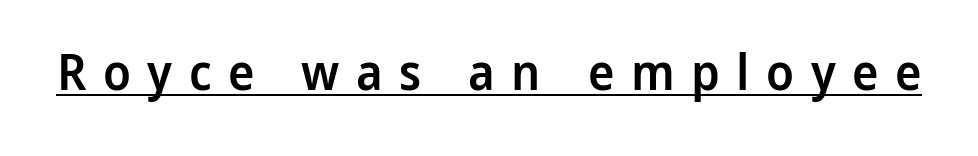
Q: Is the text bold? A: Semi-bold.
Q: Is the text italic (slanted)? A: No, it is upright.
Q: Is the typeface a serif or a sans-serif typeface? A: Sans-serif.
Q: Is the text underlined? A: Yes.
Q: Is the spacing between letters normal or unusually wide? A: Unusually wide.
Q: Width (condensed, normal, or wide)? A: Normal.
Q: Stroke contrast? A: Low.
Q: x-height? A: Medium.
Q: Monospaced? A: No.
